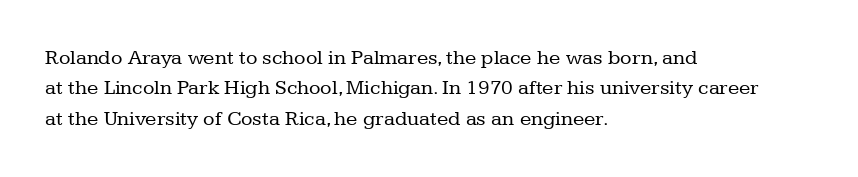
Letter spacing: default. Ink coverage per letter is moderate at most. The rag falls on the right side of this text block. Descenders are the only things crossing below the line. This block has exactly the height ordinary leading produces. This is the regular roman posture of the typeface.
